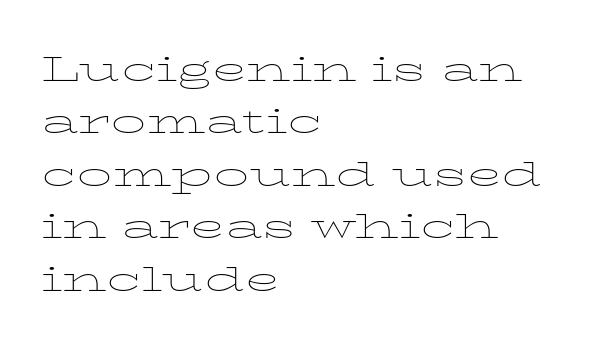
Ink coverage per letter is moderate at most. The face used here is proportionally spaced, like ordinary book or web type. The passage shown stacks its lines at a standard gap. You can tell from the footed stems that serif type was used. The passage is arranged the way most books set body copy — flush left.
